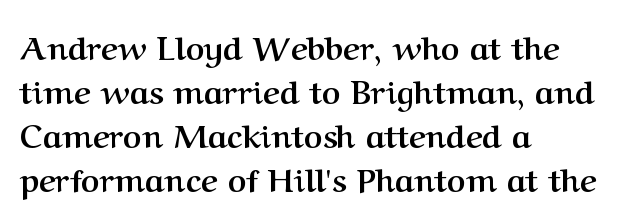
The image shows 32 px semibold serif type, upright; set left-aligned, normal line spacing (1.38x), normal letter spacing, not underlined; medium stroke contrast and a medium x-height.
